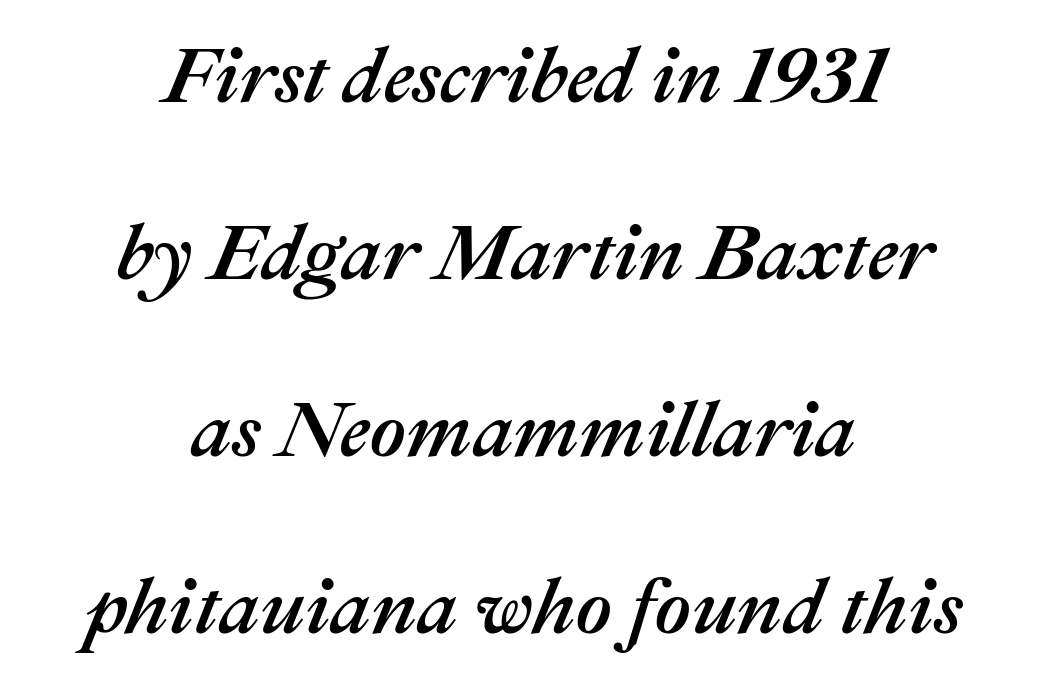
{"italic": "yes", "lean": "right", "slant_degrees": 22, "width": "normal", "stroke_contrast": "medium", "x_height": "medium", "monospaced": "no", "underline": "no", "align": "center", "line_spacing": "loose", "line_spacing_ratio": 2.24, "letter_spacing": "normal", "letter_spacing_em": 0.0, "glyph_px": 79}
